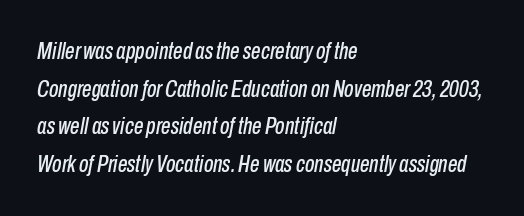
The image shows 24 px text type, italic (leaning right); set left-aligned, normal line spacing (1.57x), normal letter spacing, not underlined.
